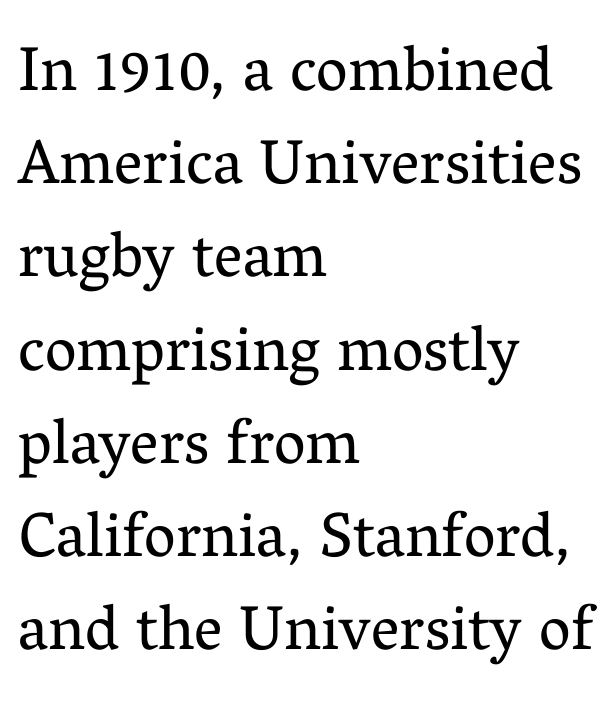
Type style note: has serifs. The tracking reads as untouched default to a designer's eye. Rendered with straight, roman letterforms. The passage shown is typed in a proportional face where columns would drift. The rows are spaced the way most documents space them.
